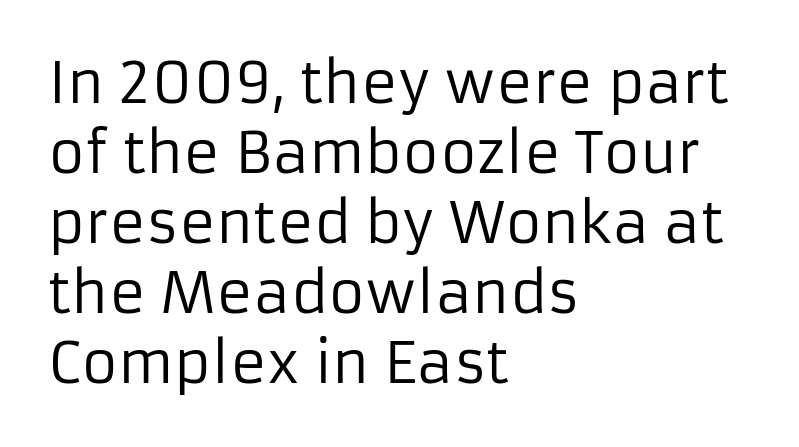
A typesetter would call this proportional, since set widths differ per character. A normal amount of white space separates one row of letters from the next. The glyphs are unaccompanied by any horizontal stroke below them. The font is comparable to plain body text, perhaps lighter. The letters carry no serifs — their stems end cleanly without finishing strokes.
